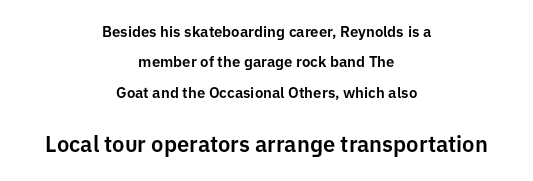
Whoever set this chose breathing room over compactness in the vertical rhythm. Lines of text with bare space underneath. Top chunk: small. Bottom chunk: large. Every stem runs plumb, perpendicular to the baseline. Neither beginnings nor endings align; midpoints do.
